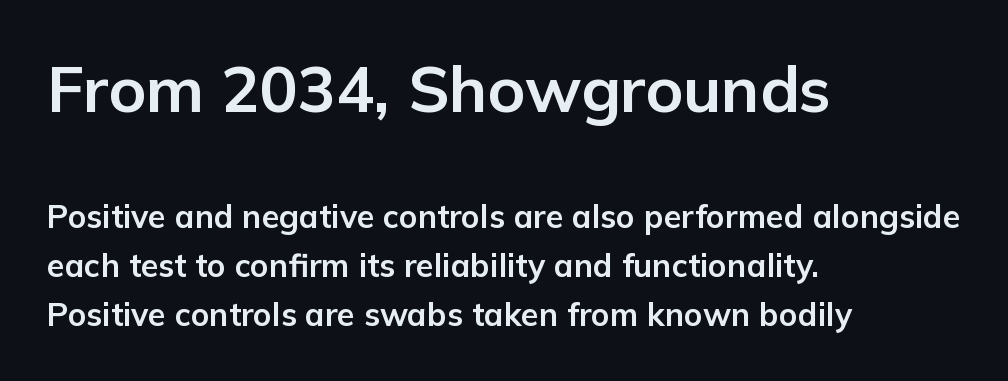
{"serif": "no", "italic": "no", "bold": "yes", "weight": "bold", "width": "normal", "stroke_contrast": "low", "x_height": "medium", "monospaced": "no", "underline": "no", "align": "left", "line_spacing": "normal", "line_spacing_ratio": 1.52, "letter_spacing": "normal", "letter_spacing_em": 0.0, "larger_block": "first", "size_ratio": 2.0, "glyph_px": 64}
